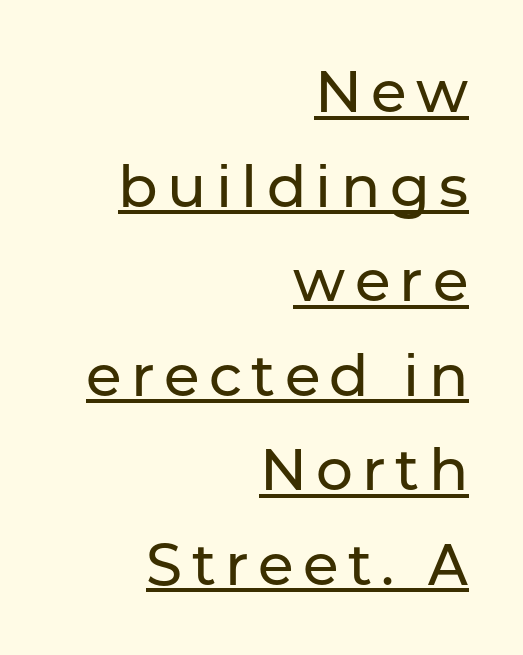
{"serif": "no", "italic": "no", "width": "normal", "stroke_contrast": "low", "x_height": "medium", "monospaced": "no", "underline": "yes", "align": "right", "line_spacing": "normal", "line_spacing_ratio": 1.63, "glyph_px": 58}
